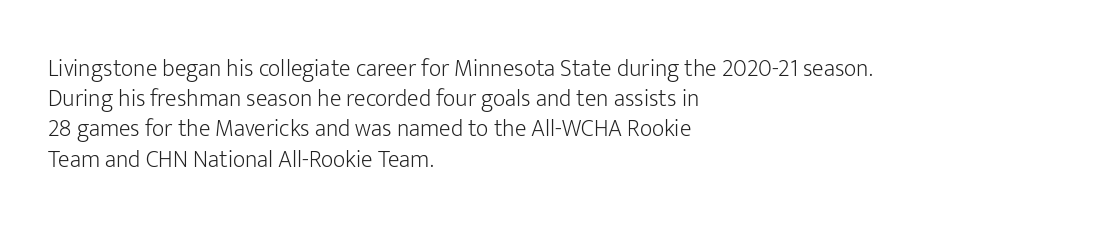
{"italic": "no", "bold": "no", "underline": "no", "align": "left", "line_spacing": "normal", "line_spacing_ratio": 1.26, "letter_spacing": "normal", "letter_spacing_em": 0.0, "glyph_px": 24}
